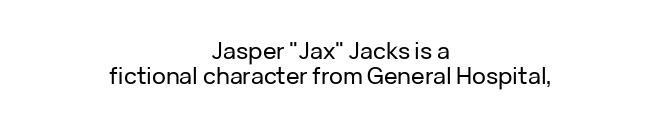
Type without underlining. Leftover space on each line is divided equally before and after the words. The space between consecutive lines is stingy. The letters stand straight up with perfectly vertical stems. Between one letter and the next there's only the usual sliver of space.
